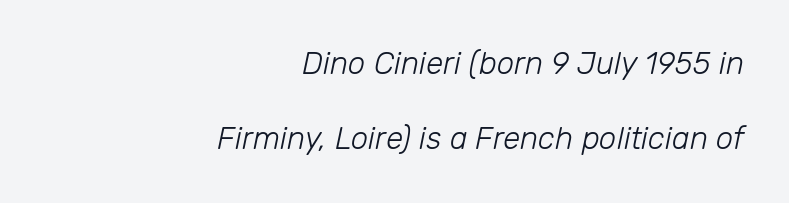
No word sits above an underline. Letter spacing: default. A quiet, ordinary-to-light weight characterises the typeface. Horizontally, the lines are justified to the trailing edge only. Spacing verdict: proportional, widths tailored to each character. The rendering applies a slant to the glyphs.
